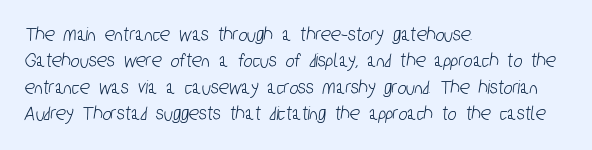
Q: Is the text underlined? A: No.
Q: How is the paragraph aligned? A: Left-aligned.
Q: Is the spacing between letters normal or unusually wide? A: Normal.
Q: Is the spacing between lines tight, normal or loose? A: Normal.
